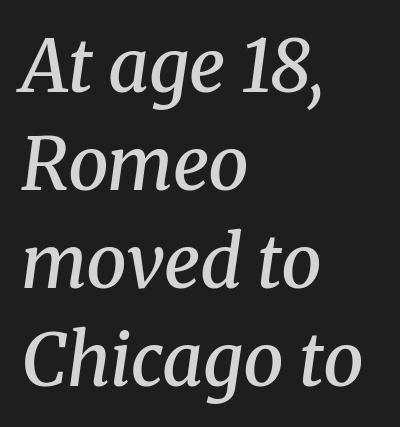
The image shows 72 px semibold serif type, italic (leaning right); set left-aligned, normal line spacing (1.36x), normal letter spacing, not underlined; medium stroke contrast and a medium x-height.
